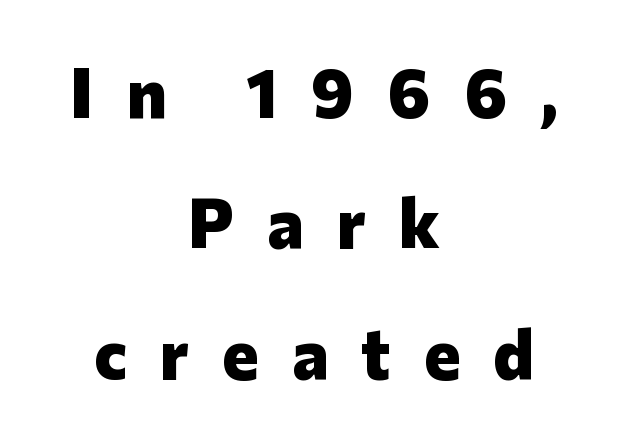
Q: Is the text bold? A: Yes.
Q: Is the text italic (slanted)? A: No, it is upright.
Q: Is the typeface a serif or a sans-serif typeface? A: Sans-serif.
Q: Is the text underlined? A: No.
Q: How is the paragraph aligned? A: Centered.
Q: Is the spacing between letters normal or unusually wide? A: Unusually wide.
Q: Width (condensed, normal, or wide)? A: Normal.
Q: Stroke contrast? A: Low.
Q: x-height? A: Medium.
Q: Monospaced? A: No.
